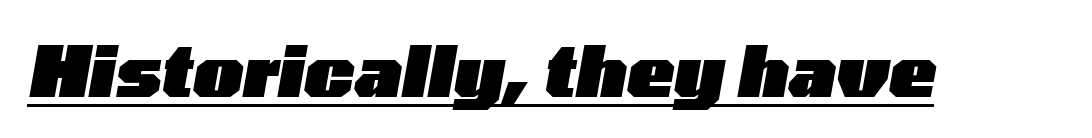
The image shows 70 px heavy, wide type, italic (leaning right); set normal letter spacing, underlined; low stroke contrast and a medium x-height.
